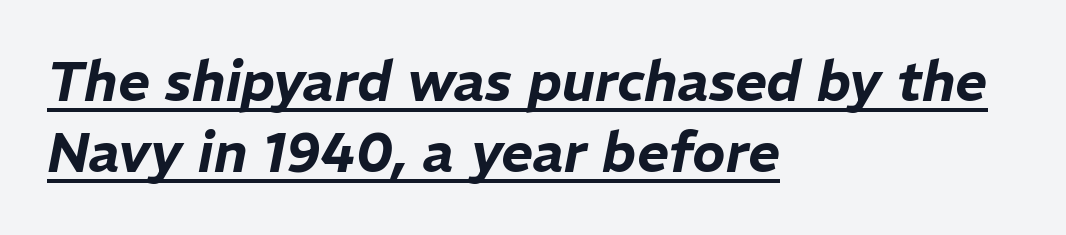
Q: Is the text italic (slanted)? A: Yes, it leans right by about 11 degrees.
Q: Is the text underlined? A: Yes.
Q: How is the paragraph aligned? A: Left-aligned.
Q: Is the spacing between letters normal or unusually wide? A: Normal.
Q: Is the spacing between lines tight, normal or loose? A: Normal.
Q: Width (condensed, normal, or wide)? A: Normal.
Q: Stroke contrast? A: Low.
Q: x-height? A: Medium.
Q: Monospaced? A: No.
